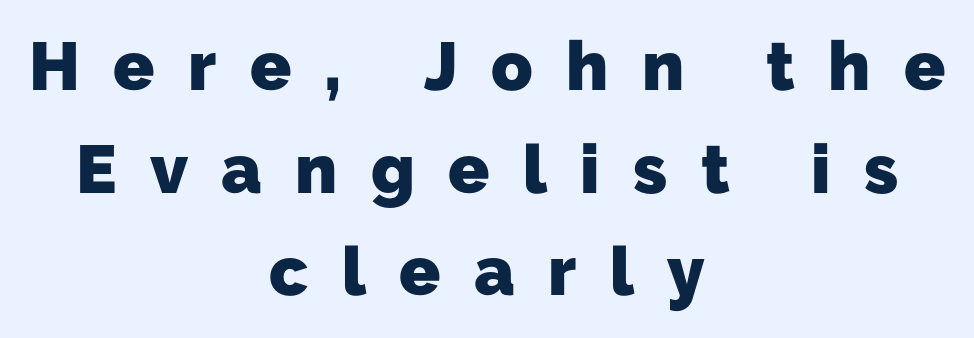
The image shows 68 px heavy sans-serif type; set centered, normal line spacing (1.51x), unusually wide letter spacing (+0.49 em), not underlined; low stroke contrast and a medium x-height.
